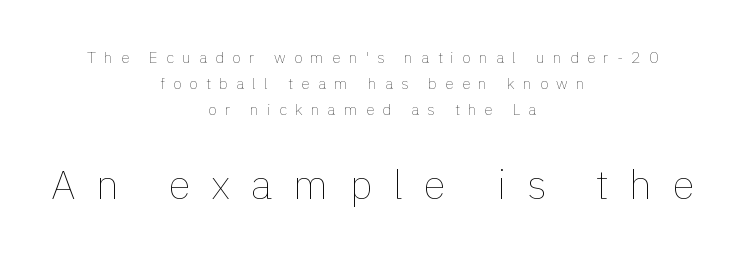
Q: Is the text bold? A: No.
Q: Is the text italic (slanted)? A: No, it is upright.
Q: Is the text underlined? A: No.
Q: How is the paragraph aligned? A: Centered.
Q: Is the spacing between letters normal or unusually wide? A: Unusually wide.
Q: Is the spacing between lines tight, normal or loose? A: Normal.
Q: Which block of text is set in a larger size, the first (top) or the second (bottom)? A: The second (bottom) one.
Q: Width (condensed, normal, or wide)? A: Normal.
Q: x-height? A: Medium.
Q: Monospaced? A: No.
